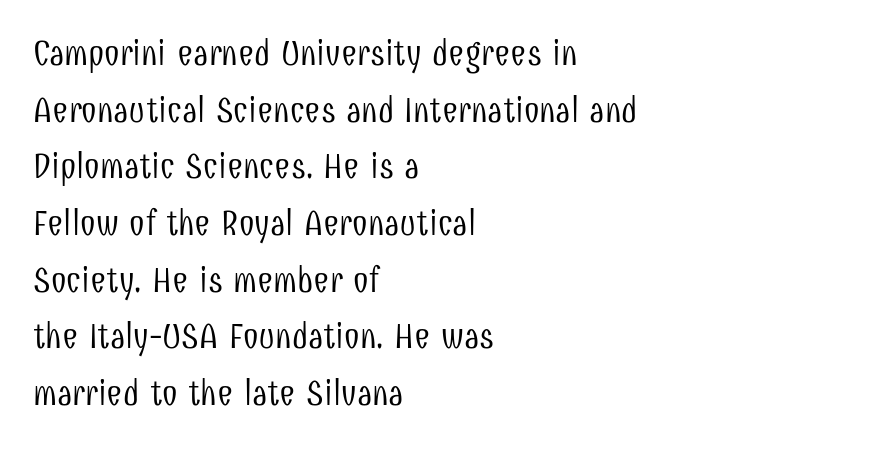
Q: Is the text bold? A: No.
Q: Is the text italic (slanted)? A: No, it is upright.
Q: Is the typeface a serif or a sans-serif typeface? A: Sans-serif.
Q: Is the text underlined? A: No.
Q: How is the paragraph aligned? A: Left-aligned.
Q: Is the spacing between letters normal or unusually wide? A: Normal.
Q: Is the spacing between lines tight, normal or loose? A: Normal.
Q: Width (condensed, normal, or wide)? A: Condensed.
Q: Stroke contrast? A: Low.
Q: x-height? A: Medium.
Q: Monospaced? A: No.
